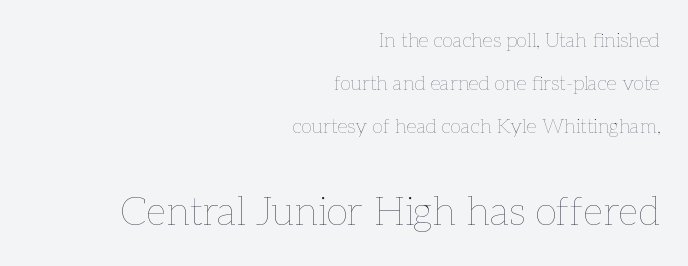
The image shows 40 px thin type, upright; set right-aligned, loose line spacing (2.14x), normal letter spacing, not underlined; the second (bottom) block is 2.0x larger; low stroke contrast and a medium x-height.
